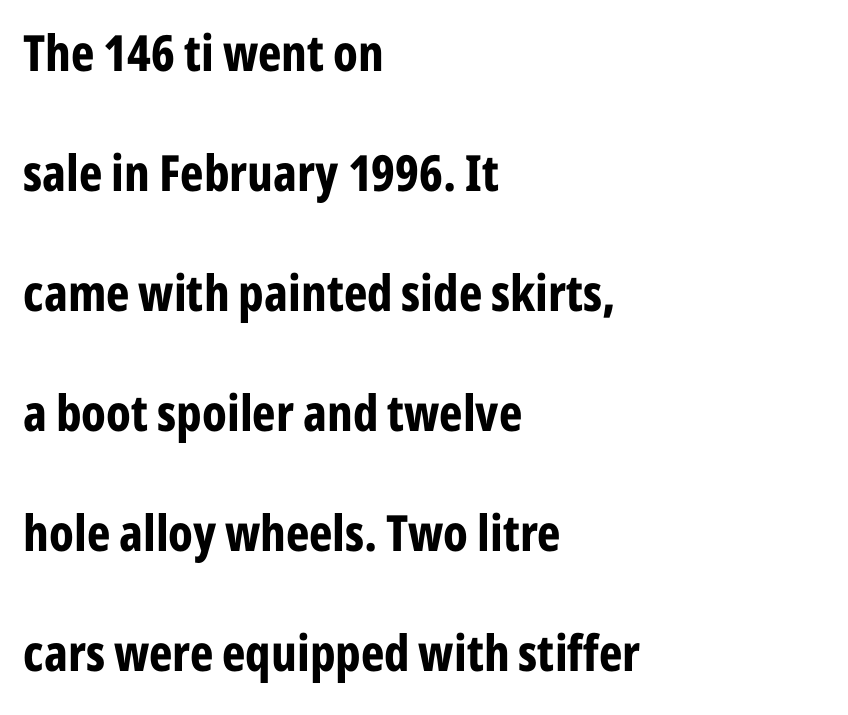
{"serif": "no", "italic": "no", "bold": "yes", "weight": "bold", "width": "condensed", "stroke_contrast": "low", "x_height": "medium", "monospaced": "no", "underline": "no", "align": "left", "line_spacing": "loose", "line_spacing_ratio": 2.4, "letter_spacing": "normal", "letter_spacing_em": 0.0, "glyph_px": 50}
